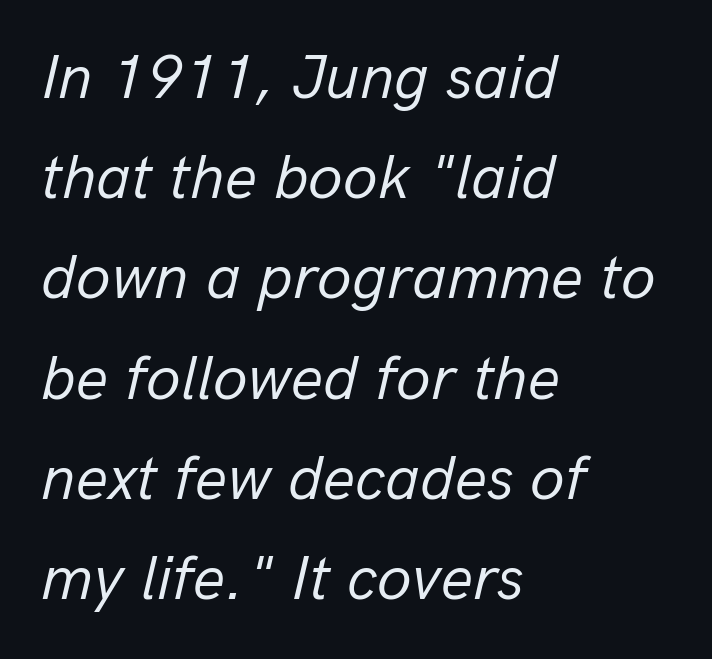
Q: Is the text bold? A: No.
Q: Is the text italic (slanted)? A: Yes, it leans right by about 13 degrees.
Q: Is the text underlined? A: No.
Q: How is the paragraph aligned? A: Left-aligned.
Q: Is the spacing between letters normal or unusually wide? A: Normal.
Q: Is the spacing between lines tight, normal or loose? A: Normal.
Q: Width (condensed, normal, or wide)? A: Normal.
Q: Stroke contrast? A: Low.
Q: x-height? A: Medium.
Q: Monospaced? A: No.
